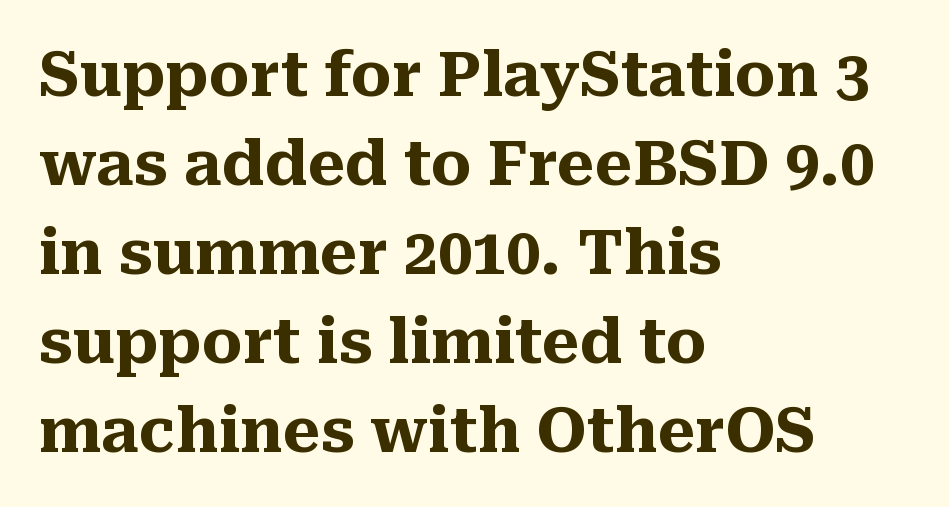
The image shows 61 px heavy serif type, upright; set left-aligned, normal line spacing (1.46x), normal letter spacing, not underlined; medium stroke contrast and a medium x-height.
